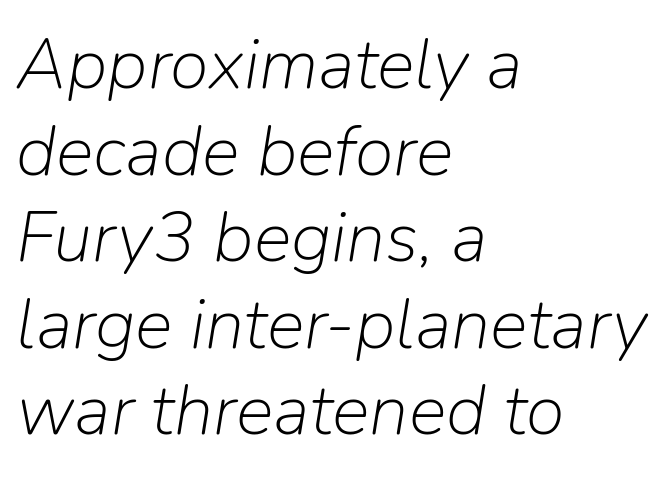
{"italic": "yes", "lean": "right", "slant_degrees": 9, "bold": "no", "weight": "light", "width": "normal", "stroke_contrast": "low", "x_height": "medium", "monospaced": "no", "underline": "no", "align": "left", "line_spacing_ratio": 1.22, "letter_spacing": "normal", "letter_spacing_em": 0.0, "glyph_px": 71}
